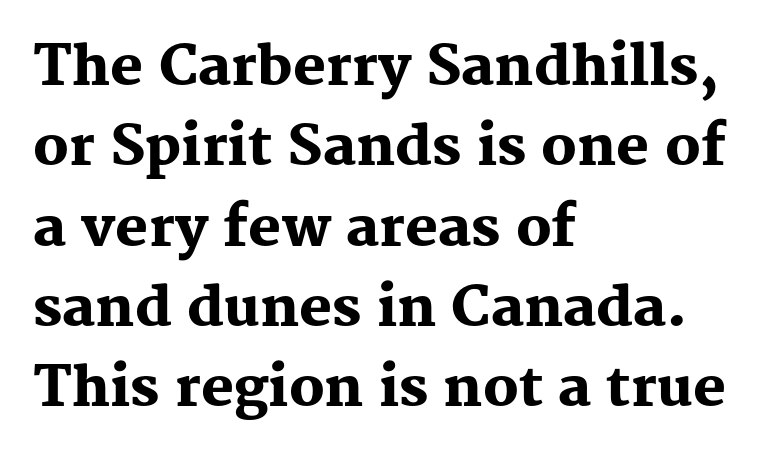
The image shows 55 px heavy serif type, upright; set left-aligned, normal line spacing (1.46x), normal letter spacing, not underlined; medium stroke contrast and a medium x-height.
